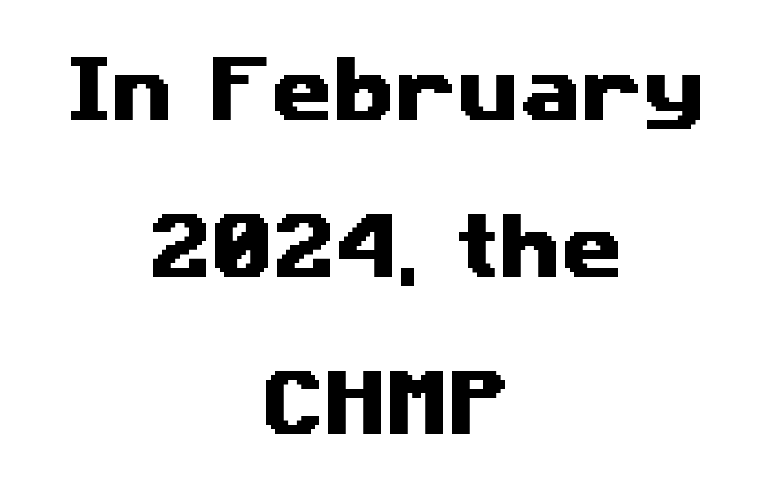
{"serif": "no", "width": "wide", "stroke_contrast": "medium", "x_height": "medium", "monospaced": "no", "underline": "no", "align": "center", "line_spacing": "loose", "line_spacing_ratio": 2.21, "letter_spacing": "normal", "letter_spacing_em": 0.0, "glyph_px": 71}
